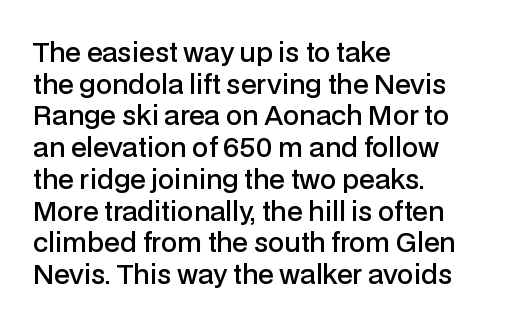
Each row of text sits above clean, open space. Typesetter's note: demi weight, one step under bold. Is the block centered? No — it sits flush against the left margin. Posture: straight, roman, zero tilt. The letterforms sit shoulder to shoulder at normal distance.
